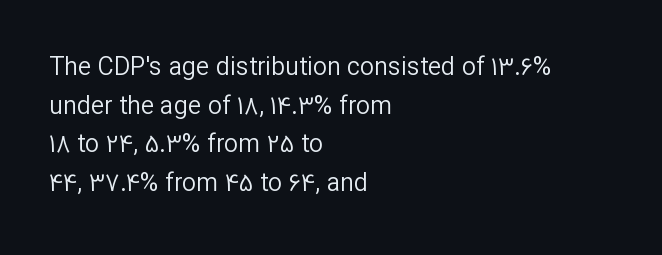
{"italic": "no", "bold": "no", "underline": "no", "align": "left", "line_spacing": "normal", "line_spacing_ratio": 1.55, "letter_spacing": "normal", "letter_spacing_em": 0.0, "glyph_px": 25}
